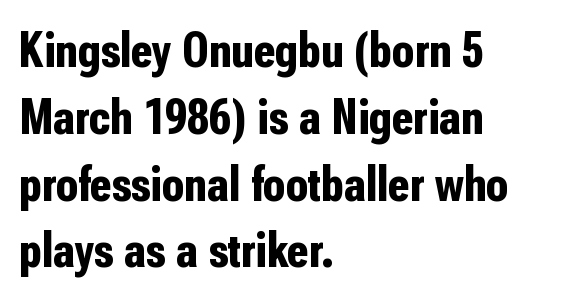
This is the regular roman posture of the typeface. Vertical spacing — default. Look at the tracking — it's just the regular setting, nothing added. No word sits above an underline. Reading down the block, your eye returns to a fixed left position each line. Each letter keeps its own natural width here, so spacing adapts to shape.
